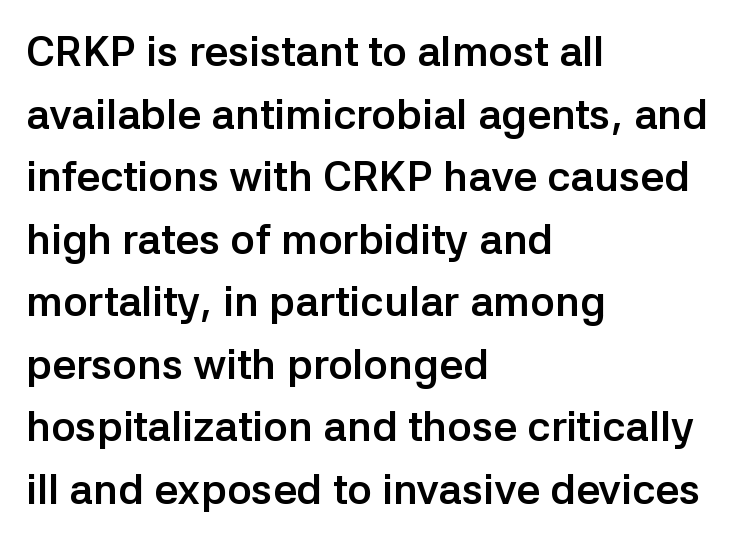
The image shows 42 px semibold sans-serif type, upright; set left-aligned, normal line spacing (1.49x), normal letter spacing, not underlined; low stroke contrast and a medium x-height.
